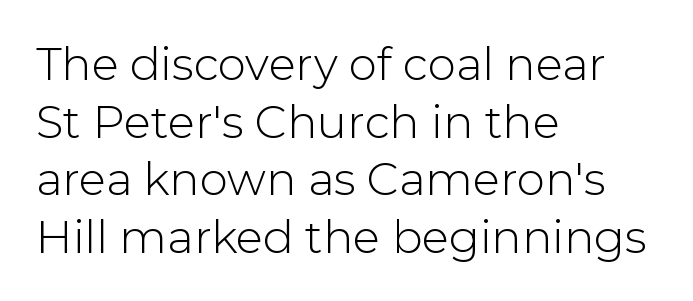
Weight: regular or lighter. The type family on display is of the sans-serif kind. Ordinary non-slanted type is in use. Default kerning and tracking; the words read as compact shapes. The passage shown is not underscored anywhere.
